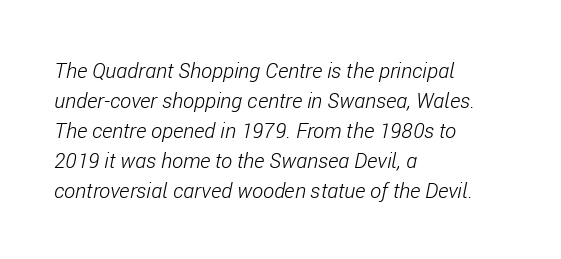
The image shows 21 px text type, italic (leaning right); set left-aligned, normal line spacing (1.43x), normal letter spacing, not underlined.
